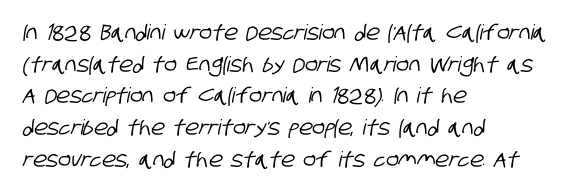
Q: Is the text underlined? A: No.
Q: How is the paragraph aligned? A: Left-aligned.
Q: Is the spacing between letters normal or unusually wide? A: Normal.
Q: Is the spacing between lines tight, normal or loose? A: Normal.
